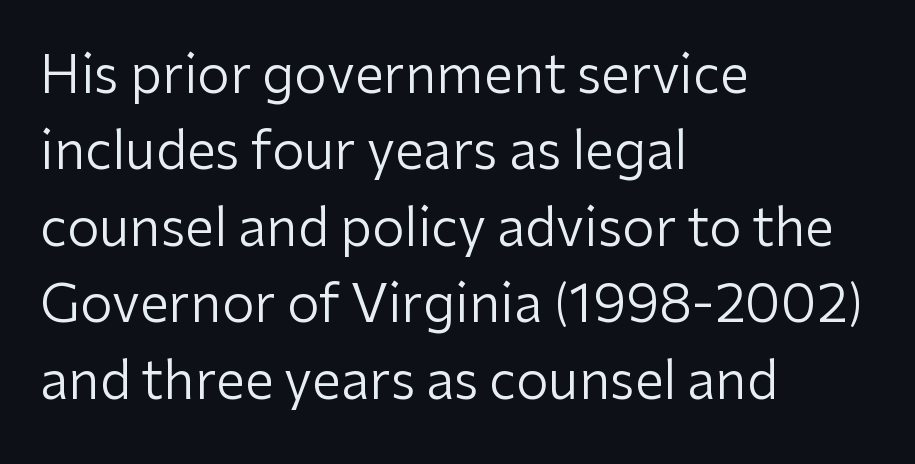
The image shows 52 px regular-weight sans-serif type, upright; set left-aligned, normal line spacing (1.47x), normal letter spacing, not underlined; low stroke contrast and a medium x-height.
